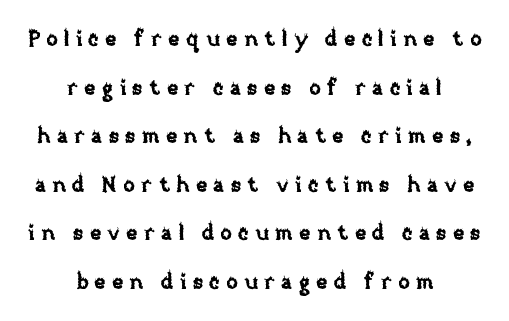
The zone under the glyphs is completely vacant. Leading: increased. Is the letter spacing exaggerated? Yes — the characters are pushed far apart. The lines are quadded center.
